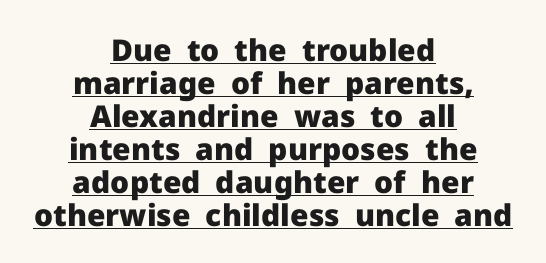
The image shows 30 px heavy sans-serif type, upright; set centered, tight line spacing (1.1x), normal letter spacing, underlined; low stroke contrast and a medium x-height.
